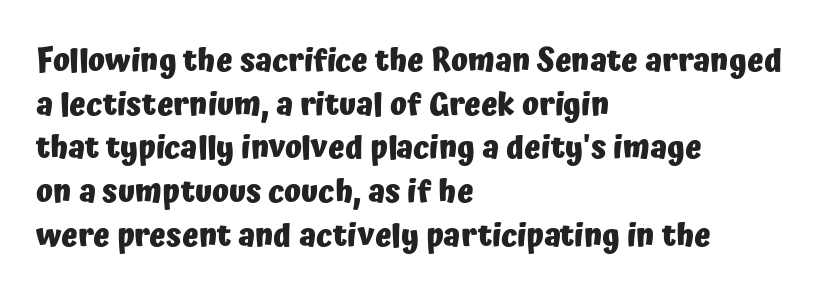
Q: Is the text bold? A: Yes.
Q: Is the text italic (slanted)? A: No, it is upright.
Q: Is the typeface a serif or a sans-serif typeface? A: Sans-serif.
Q: Is the text underlined? A: No.
Q: How is the paragraph aligned? A: Left-aligned.
Q: Is the spacing between letters normal or unusually wide? A: Normal.
Q: Is the spacing between lines tight, normal or loose? A: Normal.
Q: Width (condensed, normal, or wide)? A: Normal.
Q: Stroke contrast? A: Low.
Q: x-height? A: Medium.
Q: Monospaced? A: No.
